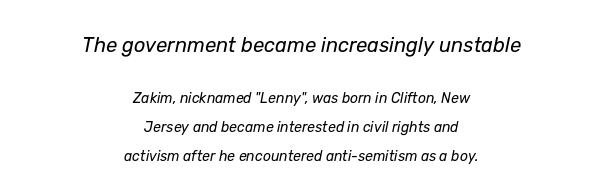
Q: Is the text bold? A: No.
Q: Is the text italic (slanted)? A: Yes, it leans right by about 12 degrees.
Q: Is the text underlined? A: No.
Q: How is the paragraph aligned? A: Centered.
Q: Is the spacing between letters normal or unusually wide? A: Normal.
Q: Is the spacing between lines tight, normal or loose? A: Loose.
Q: Which block of text is set in a larger size, the first (top) or the second (bottom)? A: The first (top) one.
